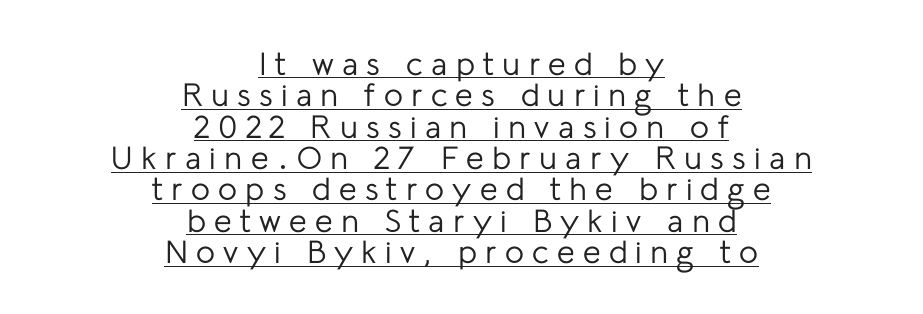
Q: Is the text bold? A: No.
Q: Is the text italic (slanted)? A: No, it is upright.
Q: Is the typeface a serif or a sans-serif typeface? A: Sans-serif.
Q: Is the text underlined? A: Yes.
Q: How is the paragraph aligned? A: Centered.
Q: Is the spacing between letters normal or unusually wide? A: Unusually wide.
Q: Is the spacing between lines tight, normal or loose? A: Tight.
Q: Width (condensed, normal, or wide)? A: Normal.
Q: Stroke contrast? A: Low.
Q: x-height? A: Medium.
Q: Monospaced? A: No.
